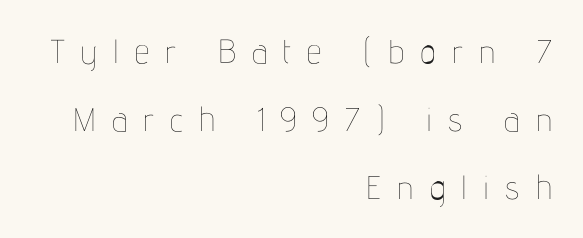
Q: Is the text bold? A: No.
Q: Is the text italic (slanted)? A: No, it is upright.
Q: Is the text underlined? A: No.
Q: How is the paragraph aligned? A: Right-aligned.
Q: Is the spacing between letters normal or unusually wide? A: Unusually wide.
Q: Is the spacing between lines tight, normal or loose? A: Loose.
Q: Width (condensed, normal, or wide)? A: Condensed.
Q: Stroke contrast? A: Low.
Q: x-height? A: Medium.
Q: Monospaced? A: No.
